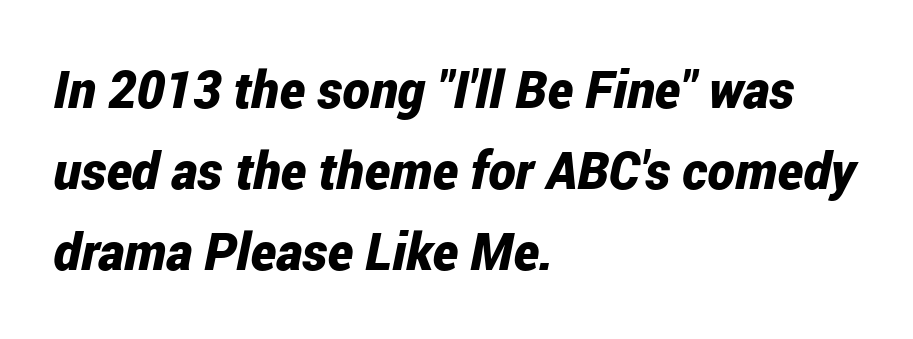
{"italic": "yes", "lean": "right", "slant_degrees": 12, "bold": "yes", "weight": "bold", "width": "condensed", "stroke_contrast": "low", "x_height": "medium", "monospaced": "no", "underline": "no", "align": "left", "line_spacing": "normal", "line_spacing_ratio": 1.56, "letter_spacing": "normal", "letter_spacing_em": 0.0, "glyph_px": 52}
